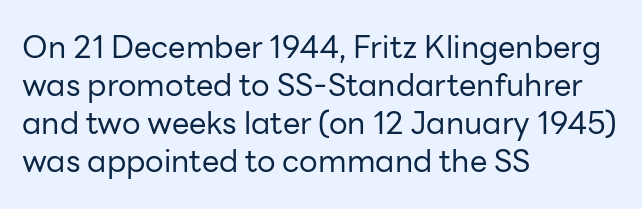
{"serif": "no", "italic": "no", "bold": "no", "weight": "regular", "width": "normal", "stroke_contrast": "low", "x_height": "medium", "monospaced": "no", "underline": "no", "align": "left", "line_spacing_ratio": 1.23, "letter_spacing": "normal", "letter_spacing_em": 0.0, "glyph_px": 31}
